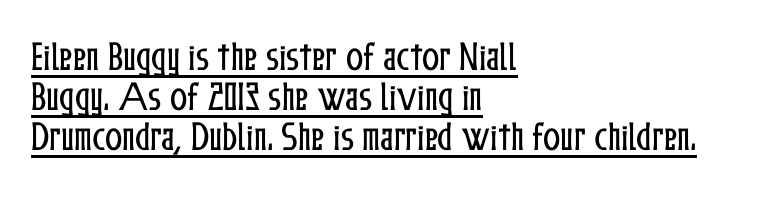
The image shows 32 px condensed type, upright; set left-aligned, normal line spacing (1.25x), normal letter spacing, underlined; low stroke contrast and a medium x-height.
